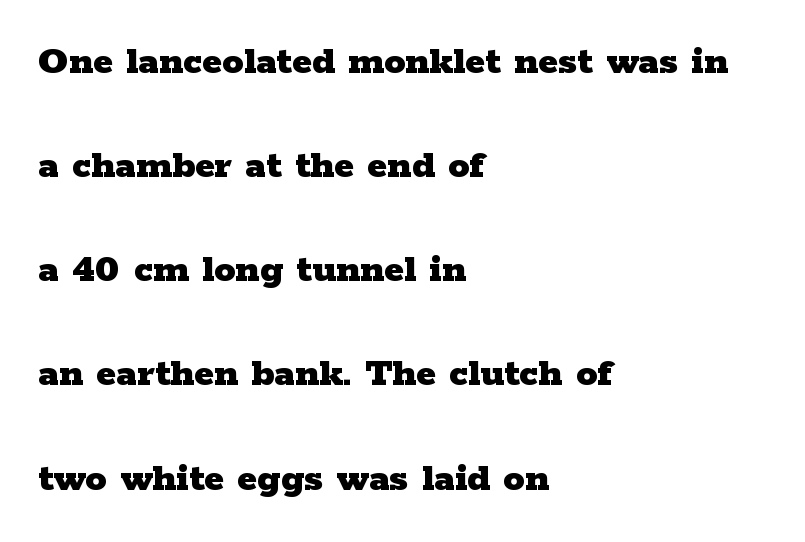
Has an underline been added? It has not. The axis of the letterforms is exactly vertical. You could fit nearly another row in the gap between these rows. The letters advance in unequal steps, a hallmark of proportional type. This rendering leaves character spacing at its baseline value.
